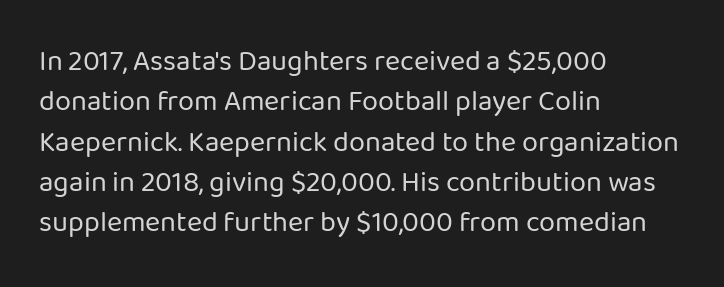
{"serif": "no", "italic": "no", "bold": "no", "weight": "regular", "width": "normal", "stroke_contrast": "low", "x_height": "medium", "monospaced": "no", "underline": "no", "align": "left", "line_spacing": "normal", "line_spacing_ratio": 1.39, "letter_spacing": "normal", "letter_spacing_em": 0.0, "glyph_px": 29}
